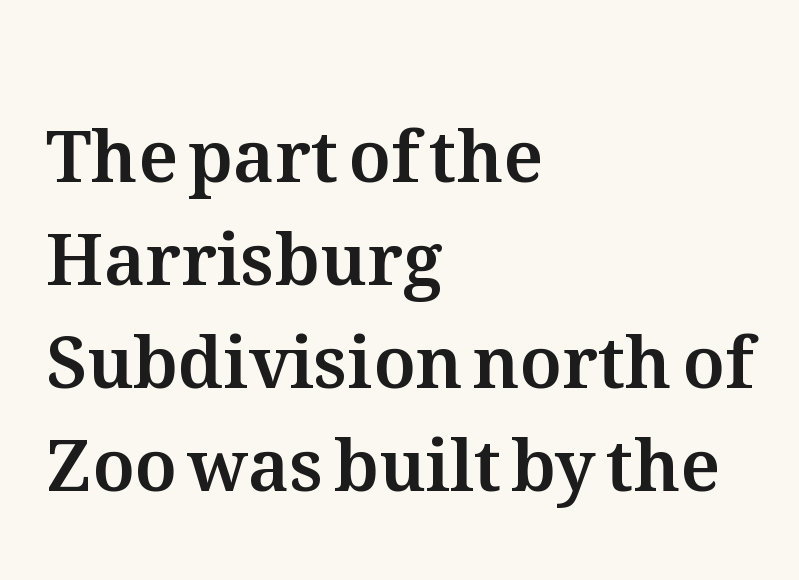
{"italic": "no", "width": "normal", "stroke_contrast": "medium", "x_height": "medium", "monospaced": "no", "underline": "no", "align": "left", "line_spacing": "normal", "line_spacing_ratio": 1.45, "letter_spacing": "normal", "letter_spacing_em": 0.0, "glyph_px": 71}
